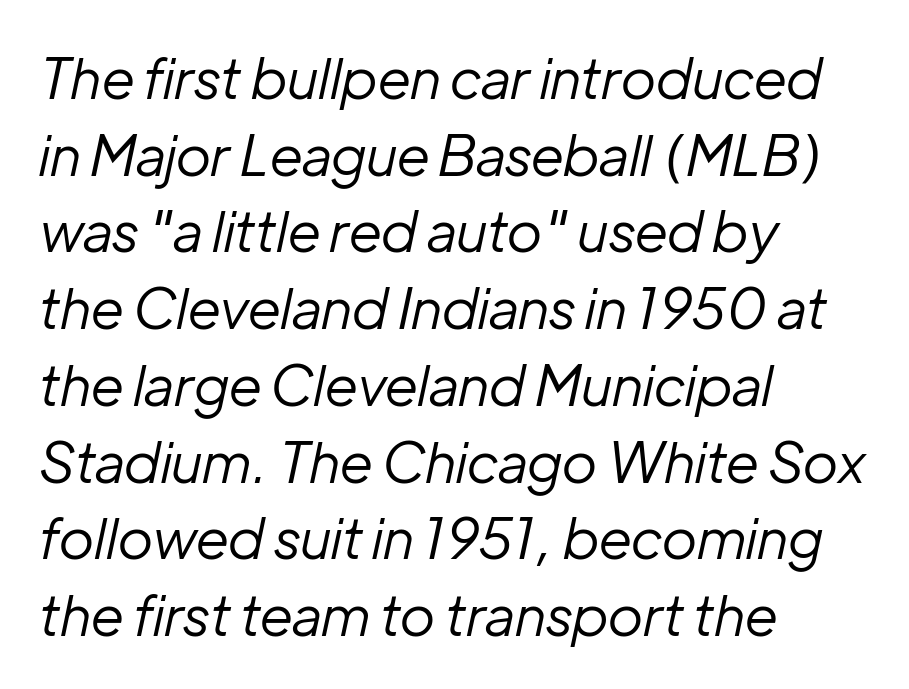
{"italic": "yes", "lean": "right", "slant_degrees": 12, "bold": "no", "weight": "regular", "width": "normal", "stroke_contrast": "low", "x_height": "medium", "monospaced": "no", "underline": "no", "align": "left", "line_spacing": "normal", "line_spacing_ratio": 1.37, "letter_spacing": "normal", "letter_spacing_em": 0.0, "glyph_px": 56}
